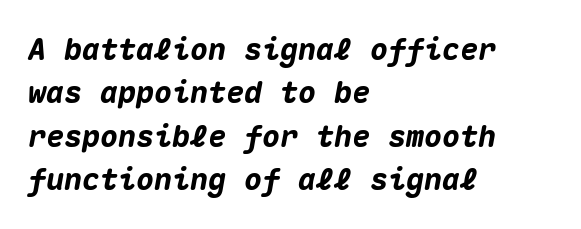
The passage shown is typed in a monospace face where columns stay perfectly aligned. A clean baseline with only descenders dipping below it. The rendering anchors every line to the left-hand side. Each new line begins a customary step beneath the previous one. Heavy-handed strokes throughout: this text is bold. Observe the lean: these are italic letterforms.
